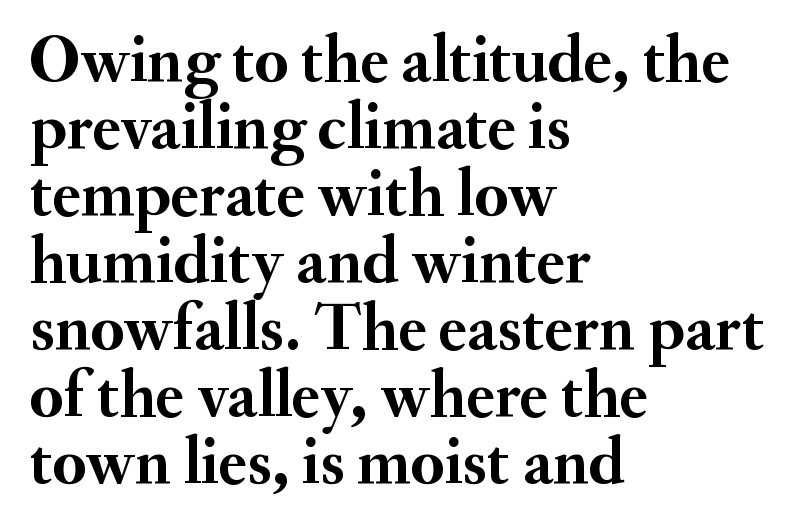
Q: Is the text bold? A: Yes.
Q: Is the text italic (slanted)? A: No, it is upright.
Q: Is the typeface a serif or a sans-serif typeface? A: Serif.
Q: Is the text underlined? A: No.
Q: How is the paragraph aligned? A: Left-aligned.
Q: Is the spacing between letters normal or unusually wide? A: Normal.
Q: Is the spacing between lines tight, normal or loose? A: Tight.
Q: Width (condensed, normal, or wide)? A: Normal.
Q: Stroke contrast? A: Medium.
Q: x-height? A: Small.
Q: Monospaced? A: No.
